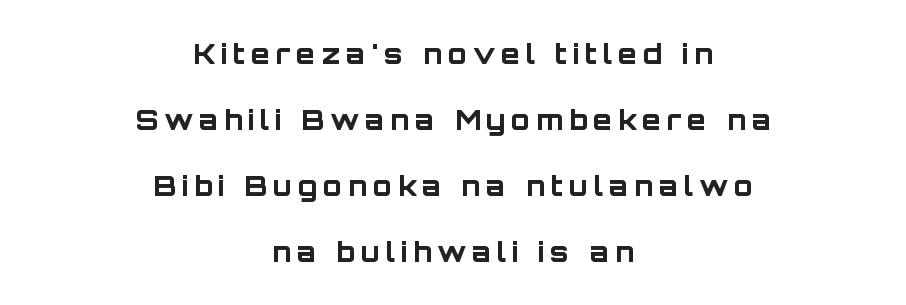
The image shows 28 px bold sans-serif type, upright; set centered, loose line spacing (2.36x), unusually wide letter spacing (+0.2 em), not underlined; low stroke contrast and a large x-height.
